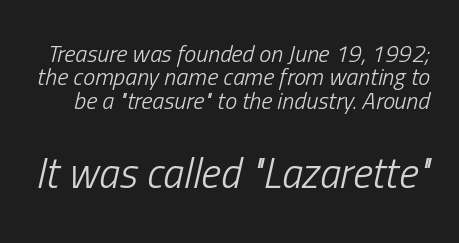
{"italic": "yes", "lean": "right", "slant_degrees": 13, "bold": "no", "weight": "light", "width": "condensed", "stroke_contrast": "low", "x_height": "medium", "monospaced": "no", "underline": "no", "line_spacing": "tight", "line_spacing_ratio": 0.97, "letter_spacing": "normal", "letter_spacing_em": 0.0, "larger_block": "second", "size_ratio": 1.75, "glyph_px": 42}
